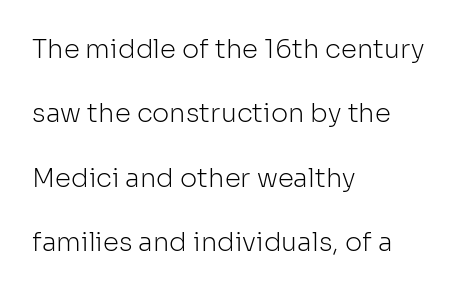
The image shows 26 px text type, upright; set left-aligned, loose line spacing (2.48x), normal letter spacing, not underlined.
